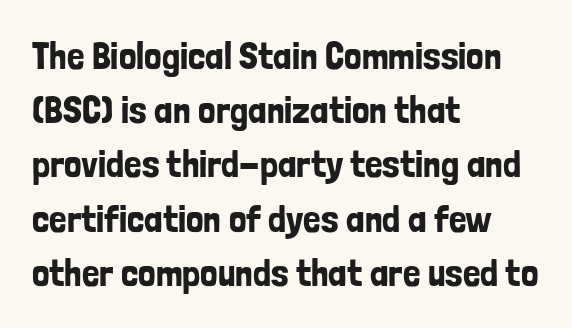
You could not count columns in this text — the font is proportionally spaced. This rendering uses left alignment, leaving the right contour irregular. The lettering holds an erect, upright posture throughout. Note: no serifs on the glyphs.
